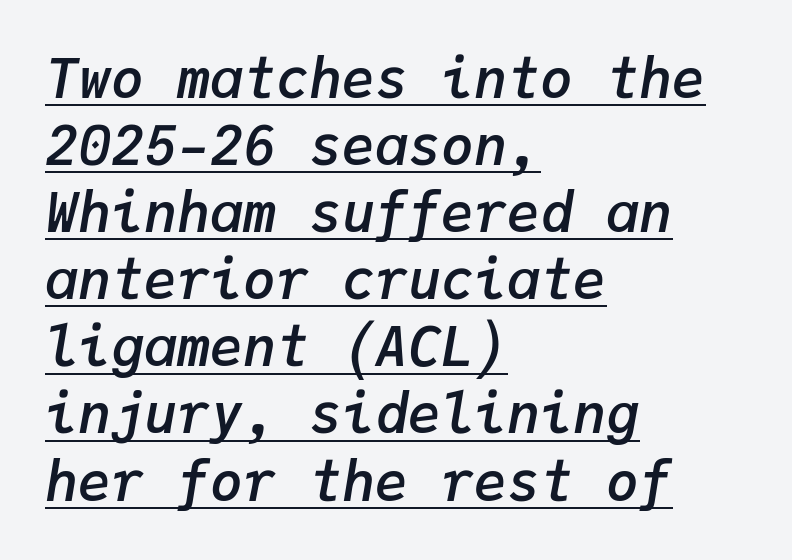
Q: Is the text bold? A: Semi-bold.
Q: Is the text italic (slanted)? A: Yes, it leans right by about 9 degrees.
Q: Is the text underlined? A: Yes.
Q: How is the paragraph aligned? A: Left-aligned.
Q: Is the spacing between letters normal or unusually wide? A: Normal.
Q: Width (condensed, normal, or wide)? A: Normal.
Q: Stroke contrast? A: Low.
Q: x-height? A: Medium.
Q: Monospaced? A: Yes.
